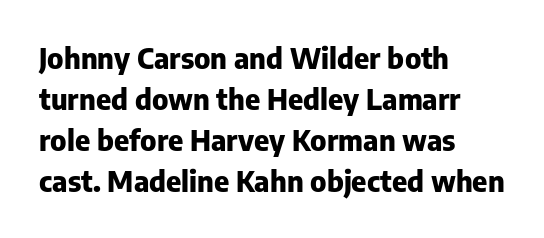
The image shows 29 px heavy sans-serif type, upright; set left-aligned, normal line spacing (1.41x), normal letter spacing, not underlined; low stroke contrast and a medium x-height.
